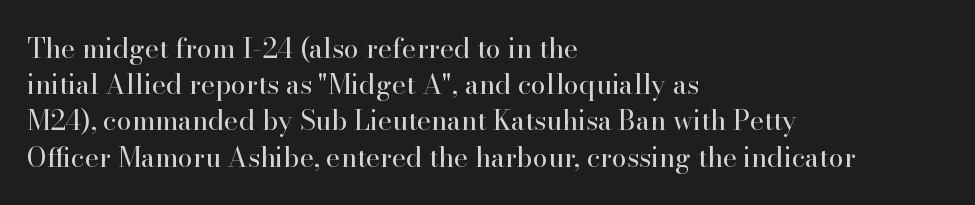
Q: Is the text bold? A: No.
Q: Is the text italic (slanted)? A: No, it is upright.
Q: Is the text underlined? A: No.
Q: How is the paragraph aligned? A: Left-aligned.
Q: Is the spacing between letters normal or unusually wide? A: Normal.
Q: Is the spacing between lines tight, normal or loose? A: Normal.
